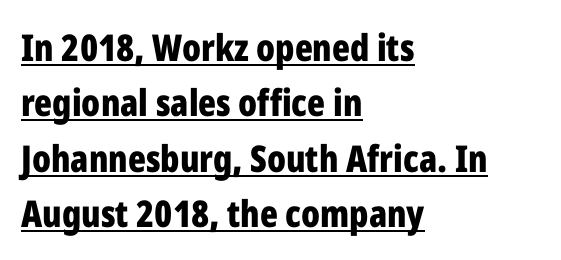
{"serif": "no", "italic": "no", "bold": "yes", "weight": "bold", "width": "condensed", "stroke_contrast": "low", "x_height": "medium", "monospaced": "no", "underline": "yes", "align": "left", "line_spacing": "normal", "line_spacing_ratio": 1.5, "letter_spacing": "normal", "letter_spacing_em": 0.0, "glyph_px": 37}
